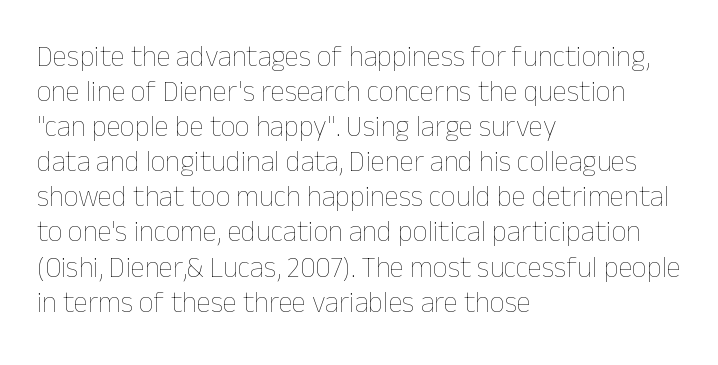
Q: Is the text bold? A: No.
Q: Is the text italic (slanted)? A: No, it is upright.
Q: Is the text underlined? A: No.
Q: How is the paragraph aligned? A: Left-aligned.
Q: Is the spacing between letters normal or unusually wide? A: Normal.
Q: Width (condensed, normal, or wide)? A: Normal.
Q: Stroke contrast? A: Low.
Q: x-height? A: Medium.
Q: Monospaced? A: No.
